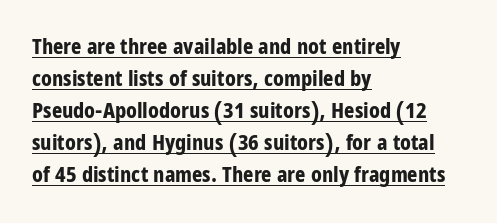
Q: Is the text bold? A: Yes.
Q: Is the text italic (slanted)? A: No, it is upright.
Q: Is the text underlined? A: Yes.
Q: How is the paragraph aligned? A: Left-aligned.
Q: Is the spacing between letters normal or unusually wide? A: Normal.
Q: Is the spacing between lines tight, normal or loose? A: Normal.
